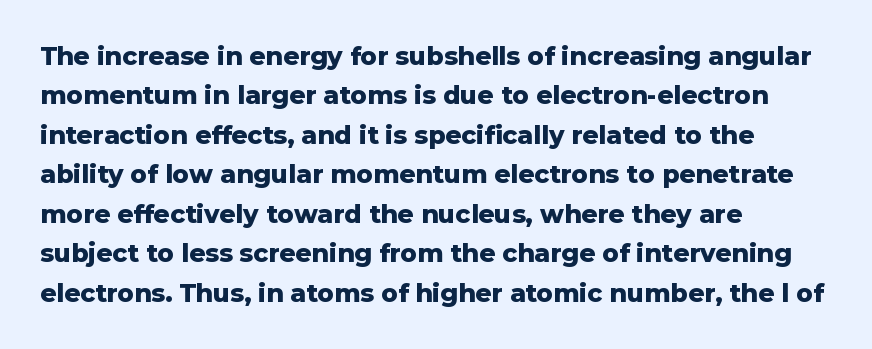
{"italic": "no", "bold": "yes", "underline": "no", "align": "left", "line_spacing": "normal", "line_spacing_ratio": 1.58, "letter_spacing": "normal", "letter_spacing_em": 0.0, "glyph_px": 25}
